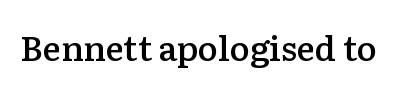
The image shows 34 px semibold serif type, upright; set normal letter spacing, not underlined; low stroke contrast and a medium x-height.
